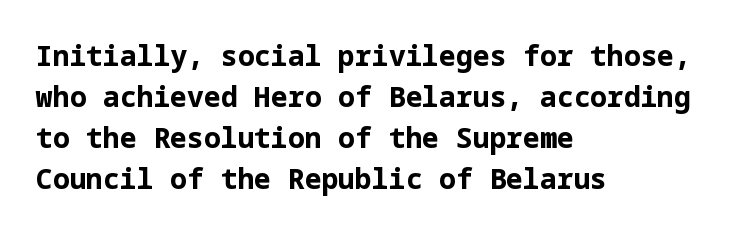
{"serif": "no", "italic": "no", "bold": "yes", "weight": "bold", "width": "normal", "stroke_contrast": "low", "x_height": "medium", "underline": "no", "align": "left", "line_spacing": "normal", "line_spacing_ratio": 1.46, "letter_spacing": "normal", "letter_spacing_em": 0.0, "glyph_px": 28}
